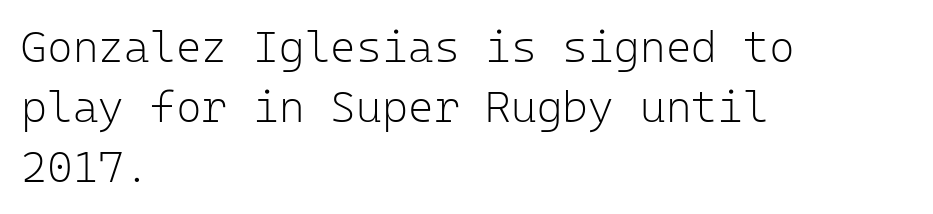
Caption: standard tracking, unaltered. Every character here occupies the same horizontal width, giving the sample a typewriter-like rhythm. Posture: straight, roman, zero tilt. The leading is moderate, giving the passage an even texture. The rendering shows plain stroke endings on the letterforms — a sans-serif design.
